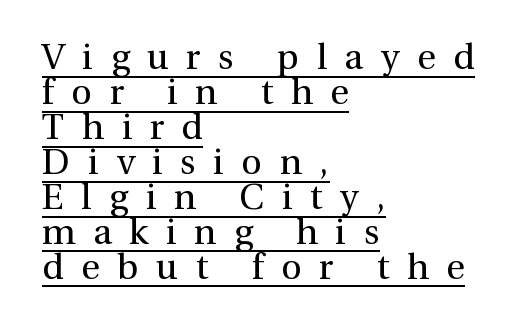
Q: Is the text bold? A: No.
Q: Is the text italic (slanted)? A: No, it is upright.
Q: Is the typeface a serif or a sans-serif typeface? A: Serif.
Q: Is the text underlined? A: Yes.
Q: How is the paragraph aligned? A: Left-aligned.
Q: Is the spacing between letters normal or unusually wide? A: Unusually wide.
Q: Is the spacing between lines tight, normal or loose? A: Tight.
Q: Width (condensed, normal, or wide)? A: Normal.
Q: x-height? A: Medium.
Q: Monospaced? A: No.
